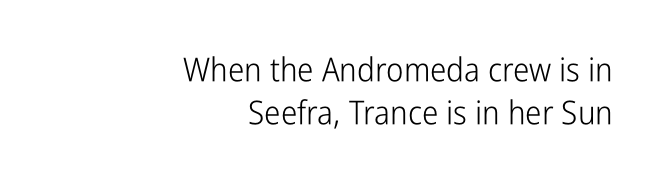
Q: Is the text bold? A: No.
Q: Is the text italic (slanted)? A: No, it is upright.
Q: Is the typeface a serif or a sans-serif typeface? A: Sans-serif.
Q: Is the text underlined? A: No.
Q: How is the paragraph aligned? A: Right-aligned.
Q: Is the spacing between letters normal or unusually wide? A: Normal.
Q: Is the spacing between lines tight, normal or loose? A: Normal.
Q: Width (condensed, normal, or wide)? A: Condensed.
Q: Stroke contrast? A: Low.
Q: x-height? A: Medium.
Q: Monospaced? A: No.
